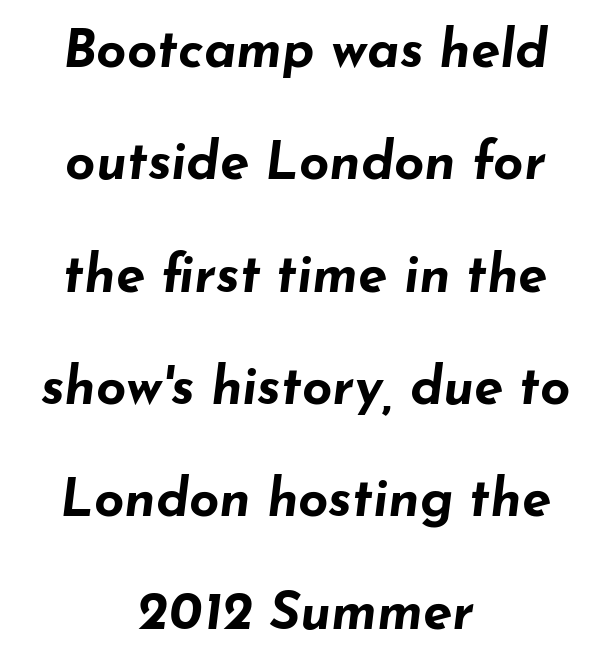
Reading down the column, the eye jumps a long way to each next line. Look at the stroke-to-counter ratio: heavy, a bold. Quick note: italic. The setting favours the middle, as headings and verse often do. Any mark beneath the type? The region is blank.
